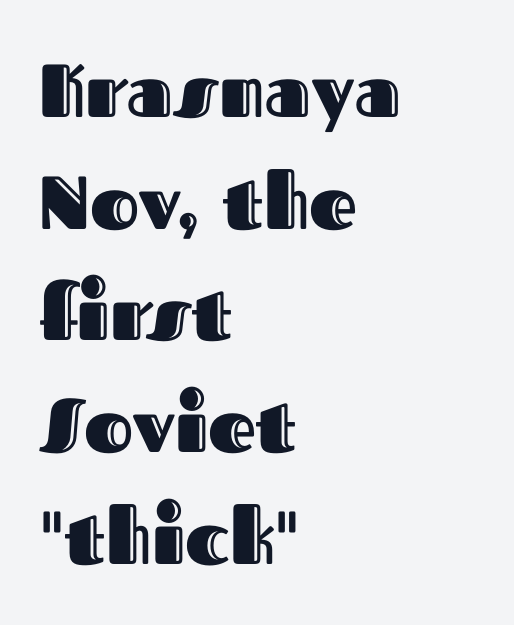
{"italic": "no", "width": "normal", "x_height": "medium", "monospaced": "no", "underline": "no", "align": "left", "line_spacing": "normal", "line_spacing_ratio": 1.49, "letter_spacing": "normal", "letter_spacing_em": 0.0, "glyph_px": 75}
